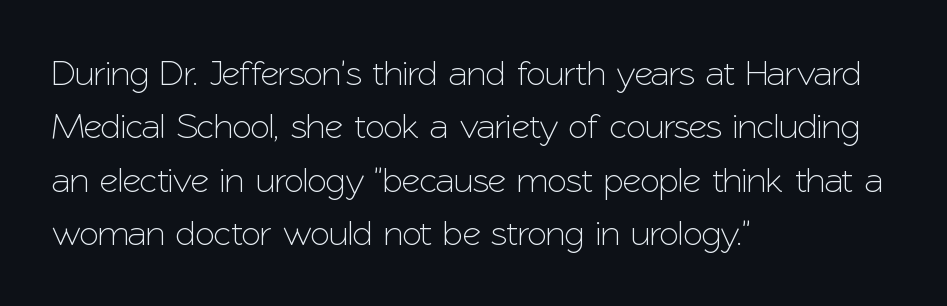
Check the space under the baseline: it is left empty. This sample uses an upright cut, with every glyph sitting square on the baseline. Interline gaps are of average width in this sample. Caption: standard tracking, unaltered. The rendering shows plain stroke endings on the letterforms — a sans-serif design.
